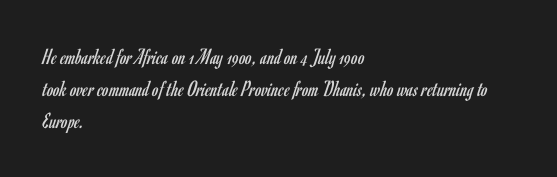
The image shows 23 px text type; set left-aligned, normal line spacing (1.39x), normal letter spacing, not underlined.
